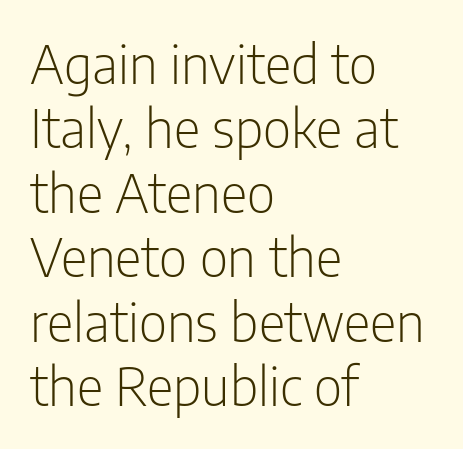
{"serif": "no", "italic": "no", "bold": "no", "weight": "light", "width": "condensed", "stroke_contrast": "low", "x_height": "medium", "monospaced": "no", "underline": "no", "align": "left", "line_spacing_ratio": 1.24, "letter_spacing": "normal", "letter_spacing_em": 0.0, "glyph_px": 52}
